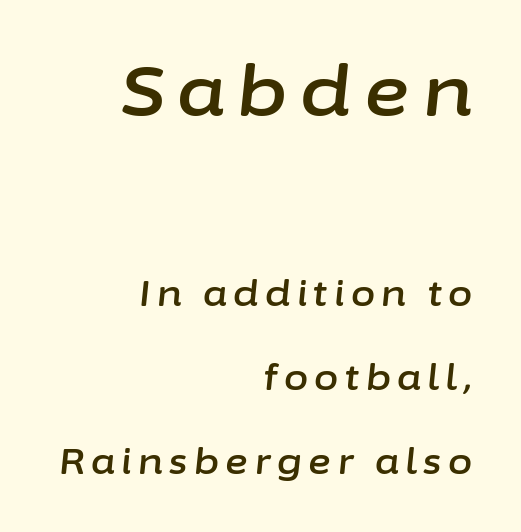
Q: Is the text italic (slanted)? A: Yes, it leans right by about 6 degrees.
Q: Is the text underlined? A: No.
Q: How is the paragraph aligned? A: Right-aligned.
Q: Is the spacing between lines tight, normal or loose? A: Loose.
Q: Which block of text is set in a larger size, the first (top) or the second (bottom)? A: The first (top) one.
Q: Width (condensed, normal, or wide)? A: Normal.
Q: Stroke contrast? A: Low.
Q: x-height? A: Medium.
Q: Monospaced? A: No.
